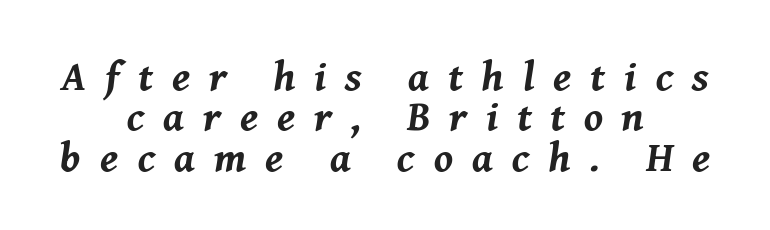
This sample has the flowing, uneven cadence of proportional lettering. The axis of the letterforms is tilted away from vertical. Emphasis by weight is at full strength: bold. Letter spacing: wide. The passage is arranged like a title page — every line centered.
